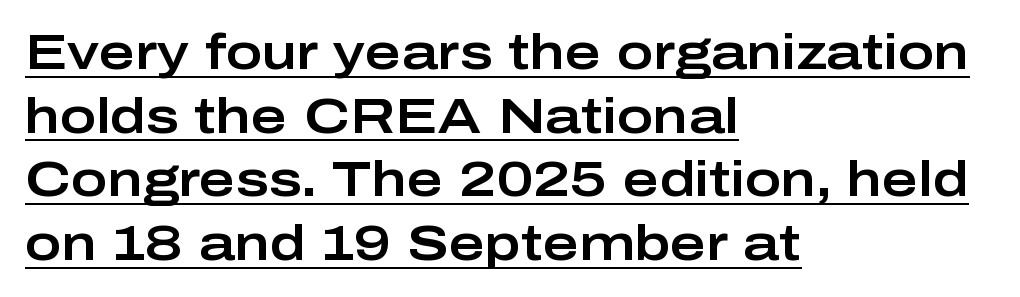
Is there any slant? The stems are plumb. The paragraph shown leans on its left margin. The vertical gap from one line to the next is medium. Proportional: the letters do not fall into vertical columns. The passage shown is underscored from start to finish.
